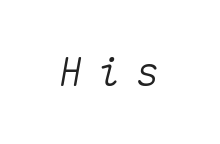
Q: Is the text italic (slanted)? A: Yes, it leans right by about 10 degrees.
Q: Is the text underlined? A: No.
Q: Is the spacing between letters normal or unusually wide? A: Unusually wide.
Q: Width (condensed, normal, or wide)? A: Normal.
Q: Stroke contrast? A: Medium.
Q: x-height? A: Medium.
Q: Monospaced? A: Yes.
